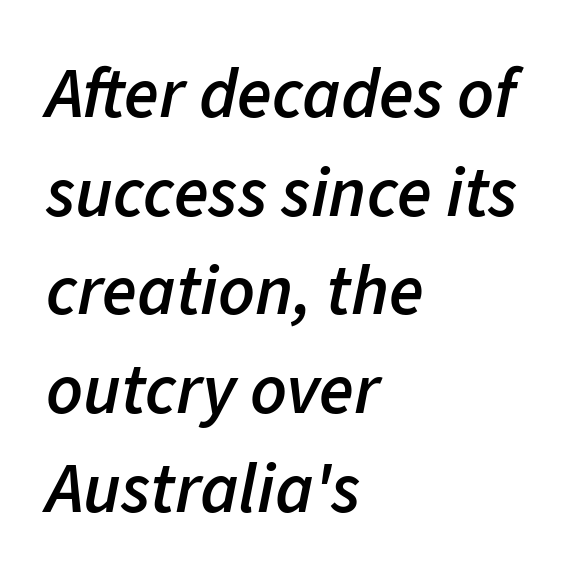
The image shows 71 px semibold type, italic (leaning right); set left-aligned, normal line spacing (1.39x), normal letter spacing, not underlined; low stroke contrast and a medium x-height.
